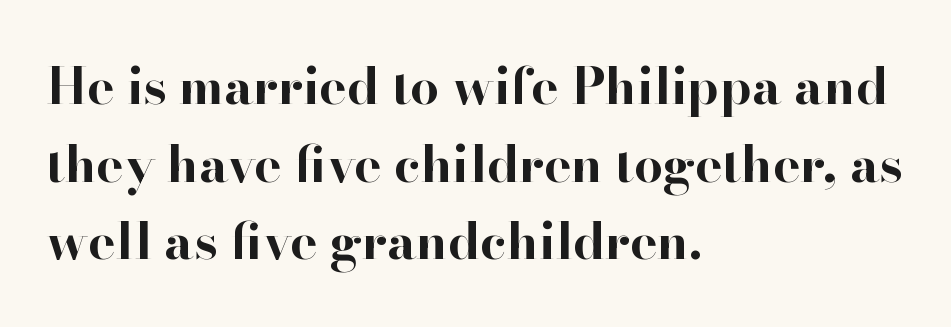
Think of a printed novel: that variable character pitch is what you see here. Alignment: flush left. Every stem runs plumb, perpendicular to the baseline. This rendering employs a face with finishing strokes, i.e., a serif. The letters are bold, with thick, heavy strokes.
